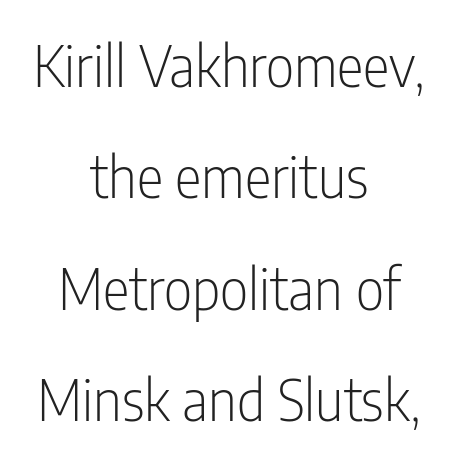
Q: Is the text bold? A: No.
Q: Is the text italic (slanted)? A: No, it is upright.
Q: Is the typeface a serif or a sans-serif typeface? A: Sans-serif.
Q: Is the text underlined? A: No.
Q: How is the paragraph aligned? A: Centered.
Q: Is the spacing between letters normal or unusually wide? A: Normal.
Q: Is the spacing between lines tight, normal or loose? A: Loose.
Q: Width (condensed, normal, or wide)? A: Condensed.
Q: Stroke contrast? A: Low.
Q: x-height? A: Medium.
Q: Monospaced? A: No.
